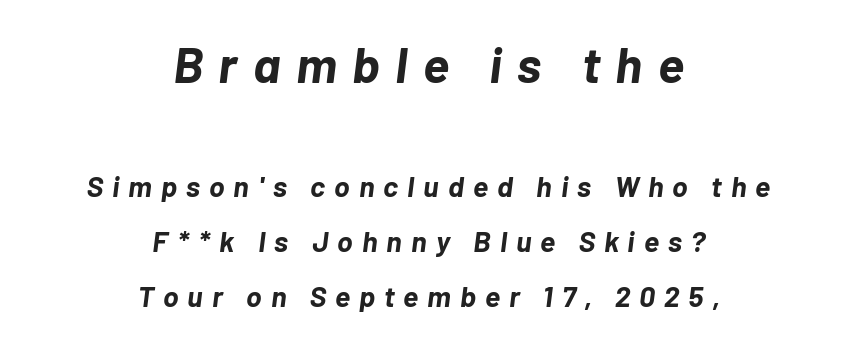
The image shows 50 px bold type, italic (leaning right); set centered, loose line spacing (1.9x), unusually wide letter spacing (+0.31 em), not underlined; the first (top) block is 1.72x larger; low stroke contrast and a medium x-height.
